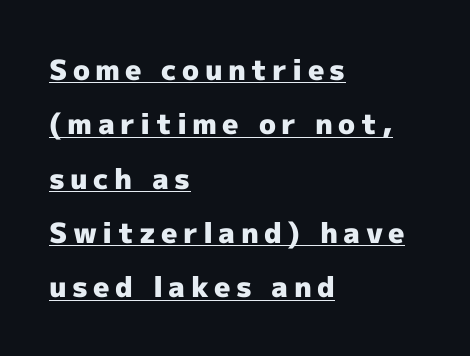
{"serif": "no", "italic": "no", "bold": "yes", "weight": "heavy", "width": "normal", "x_height": "medium", "monospaced": "no", "underline": "yes", "align": "left", "line_spacing": "loose", "line_spacing_ratio": 1.94, "glyph_px": 28}
